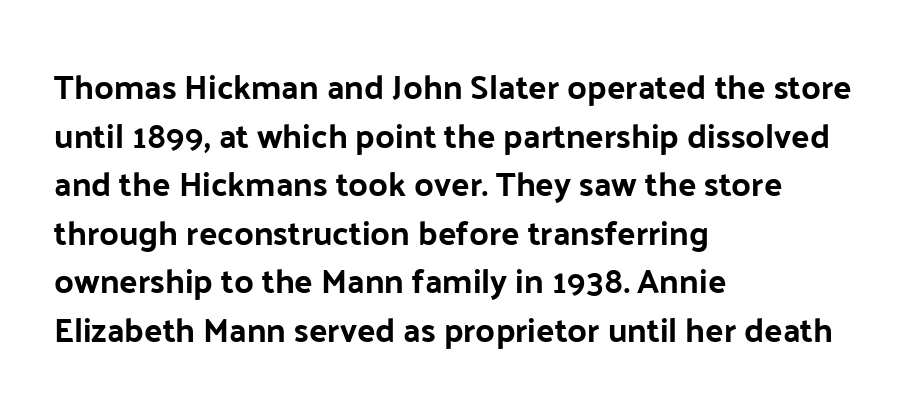
The type sits square on the baseline with zero lean. Reading down the column, the eye jumps a familiar distance to each next line. What kind of face is this? One without serifs — a sans. A classic flush-left, rag-right setting is used for this passage.
